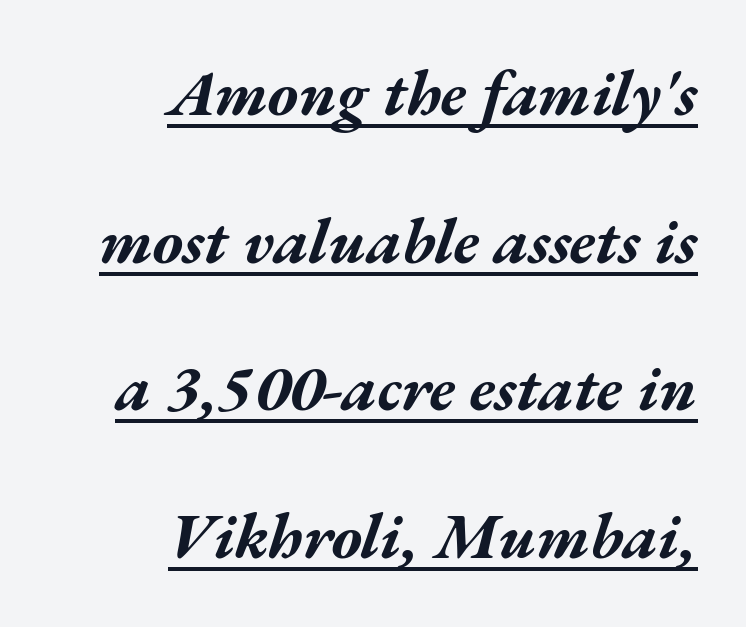
Q: Is the text bold? A: Yes.
Q: Is the text italic (slanted)? A: Yes, it leans right by about 17 degrees.
Q: Is the text underlined? A: Yes.
Q: How is the paragraph aligned? A: Right-aligned.
Q: Is the spacing between letters normal or unusually wide? A: Normal.
Q: Is the spacing between lines tight, normal or loose? A: Loose.
Q: Width (condensed, normal, or wide)? A: Wide.
Q: Stroke contrast? A: Medium.
Q: x-height? A: Medium.
Q: Monospaced? A: No.
